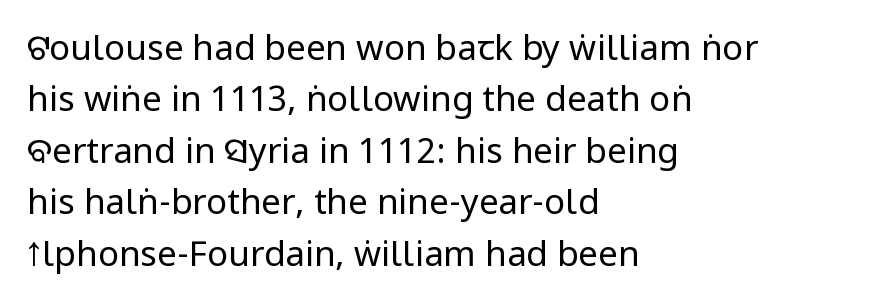
Q: Is the text bold? A: No.
Q: Is the text italic (slanted)? A: No, it is upright.
Q: Is the typeface a serif or a sans-serif typeface? A: Sans-serif.
Q: Is the text underlined? A: No.
Q: How is the paragraph aligned? A: Left-aligned.
Q: Is the spacing between letters normal or unusually wide? A: Normal.
Q: Is the spacing between lines tight, normal or loose? A: Normal.
Q: Width (condensed, normal, or wide)? A: Condensed.
Q: Stroke contrast? A: Low.
Q: x-height? A: Large.
Q: Monospaced? A: No.
